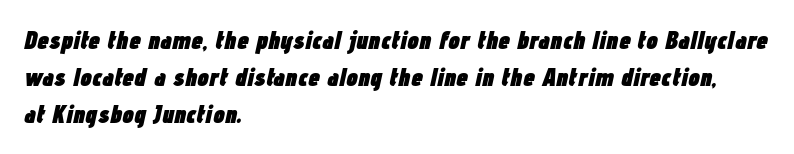
Q: Is the text bold? A: Yes.
Q: Is the text italic (slanted)? A: Yes, it leans right by about 12 degrees.
Q: Is the text underlined? A: No.
Q: How is the paragraph aligned? A: Left-aligned.
Q: Is the spacing between letters normal or unusually wide? A: Normal.
Q: Is the spacing between lines tight, normal or loose? A: Normal.
